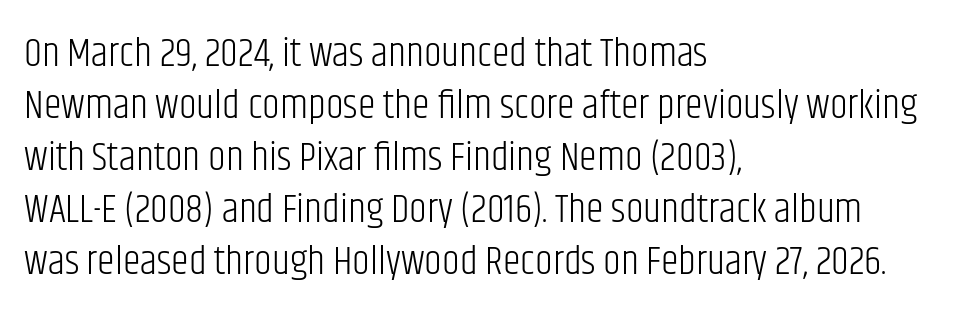
The image shows 40 px light, condensed sans-serif type, upright; set left-aligned, normal line spacing (1.3x), normal letter spacing, not underlined; low stroke contrast and a large x-height.
